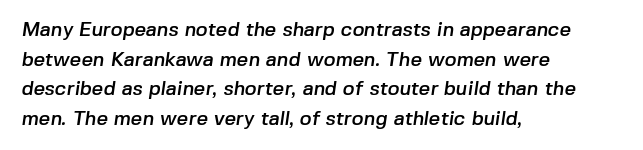
{"underline": "no", "align": "left", "line_spacing": "normal", "line_spacing_ratio": 1.48, "letter_spacing": "normal", "letter_spacing_em": 0.0, "glyph_px": 20}
